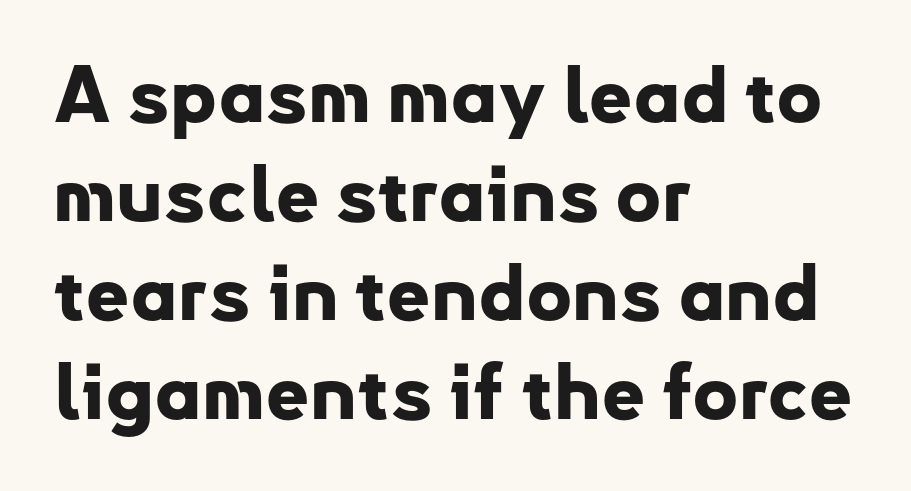
Caption: bold face, heavy strokes. A typesetter would call this proportional, since set widths differ per character. These lines stack with their left ends in a neat column. Is there much room between lines? A standard amount, neither cramped nor airy.
